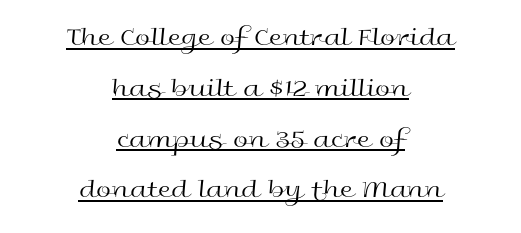
Q: Is the text bold? A: No.
Q: Is the text italic (slanted)? A: No, it is upright.
Q: Is the text underlined? A: Yes.
Q: How is the paragraph aligned? A: Centered.
Q: Is the spacing between letters normal or unusually wide? A: Normal.
